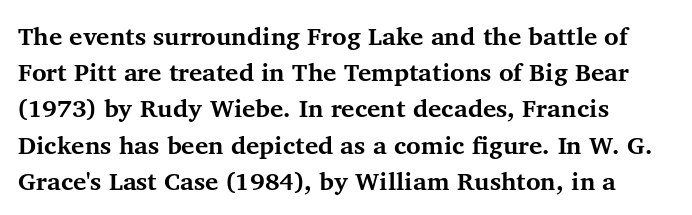
{"italic": "no", "bold": "yes", "underline": "no", "line_spacing": "normal", "line_spacing_ratio": 1.45, "letter_spacing": "normal", "letter_spacing_em": 0.0, "glyph_px": 25}
